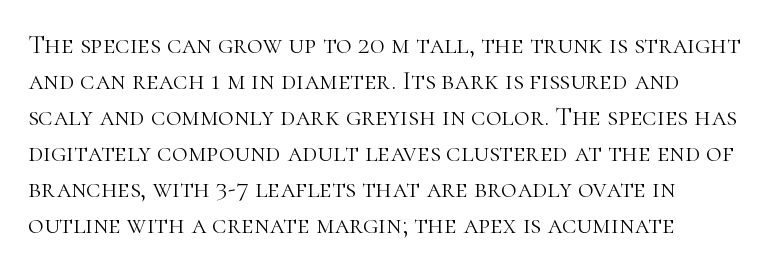
{"italic": "no", "bold": "no", "underline": "no", "line_spacing": "normal", "line_spacing_ratio": 1.33, "letter_spacing": "normal", "letter_spacing_em": 0.0, "glyph_px": 27}
